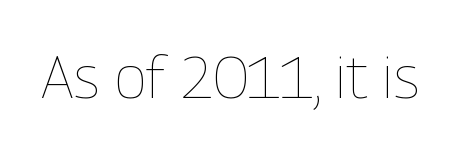
The letters advance in unequal steps, a hallmark of proportional type. A quiet, ordinary-to-light weight characterises the typeface. Glance below the letters and you will spot only blank space. How are the letters spaced? Ordinarily, with no added tracking. Tall strokes in this sample are plumb rather than angled.
